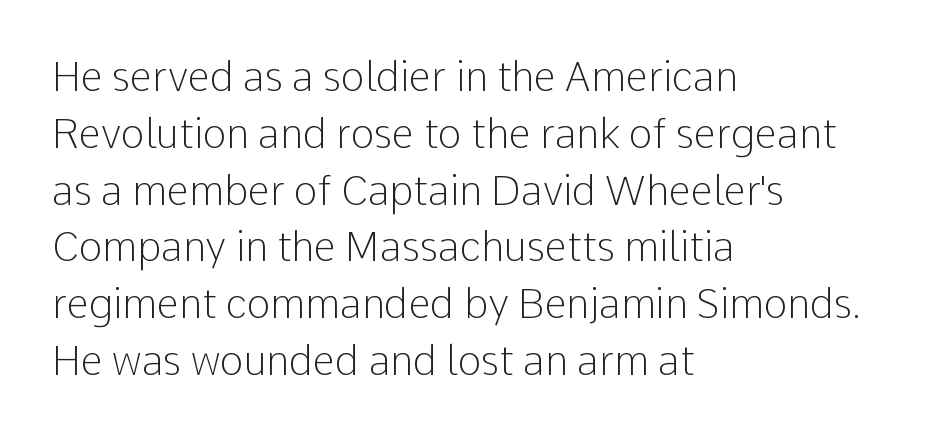
The image shows 40 px light sans-serif type, upright; set left-aligned, normal line spacing (1.42x), normal letter spacing, not underlined; low stroke contrast and a medium x-height.
